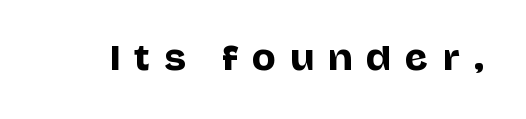
The image shows 32 px sans-serif type, upright; set unusually wide letter spacing (+0.44 em), not underlined; low stroke contrast and a large x-height.
